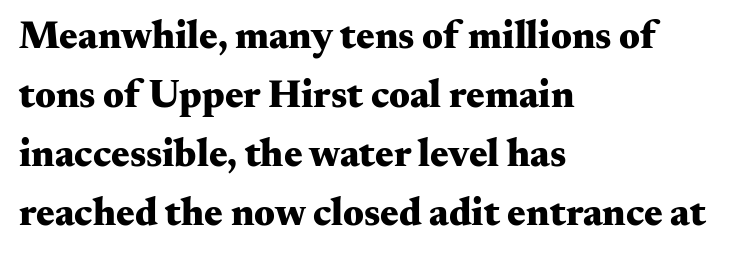
This sample has the flowing, uneven cadence of proportional lettering. Each row of text sits above clean, open space. Tracking value appears to be zero — textbook default spacing. Each glyph is drawn with heavy, bold strokes.
